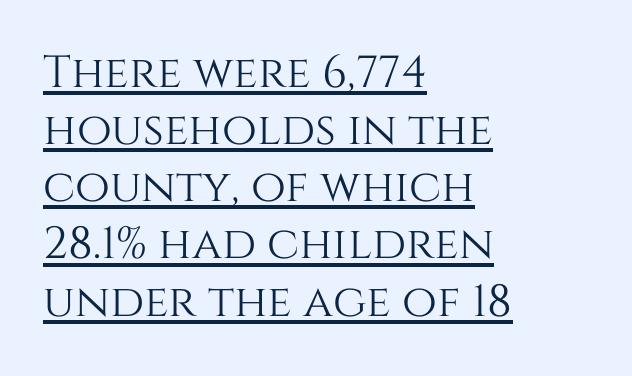
Q: Is the text italic (slanted)? A: No, it is upright.
Q: Is the text underlined? A: Yes.
Q: How is the paragraph aligned? A: Left-aligned.
Q: Is the spacing between letters normal or unusually wide? A: Normal.
Q: Is the spacing between lines tight, normal or loose? A: Normal.
Q: Width (condensed, normal, or wide)? A: Normal.
Q: Stroke contrast? A: Medium.
Q: x-height? A: Large.
Q: Monospaced? A: No.
